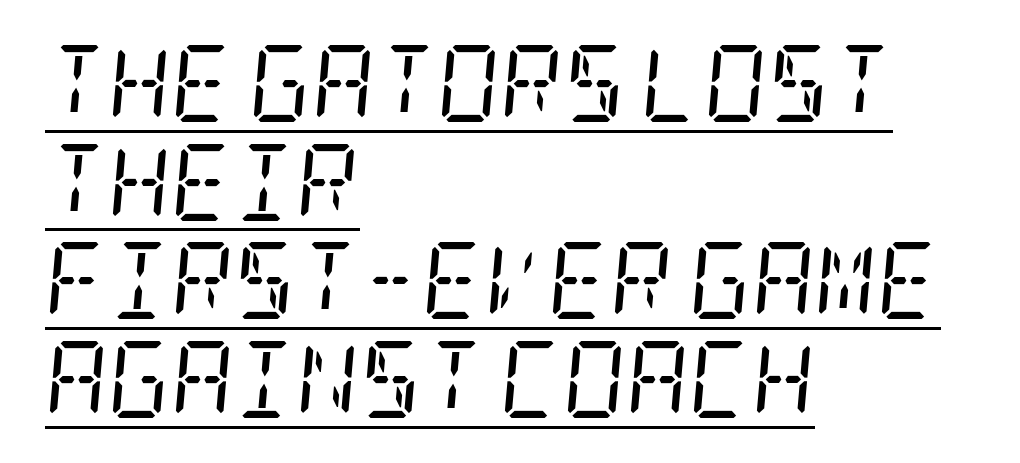
{"serif": "yes", "italic": "yes", "lean": "right", "slant_degrees": 5, "bold": "no", "weight": "regular", "width": "condensed", "stroke_contrast": "low", "x_height": "large", "underline": "yes", "align": "left", "line_spacing": "normal", "line_spacing_ratio": 1.28, "letter_spacing": "normal", "letter_spacing_em": 0.0, "glyph_px": 77}
